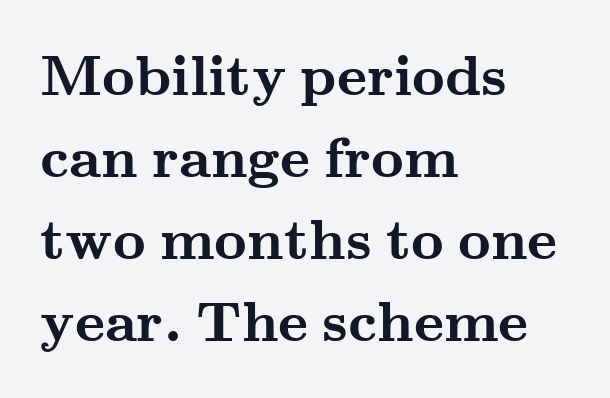
Heft: maximum for text — a bold. Character widths vary here, with narrow letters taking less room than wide ones. Spacing between characters is what you'd get straight out of the box. The vertical gap from one line to the next is medium.
